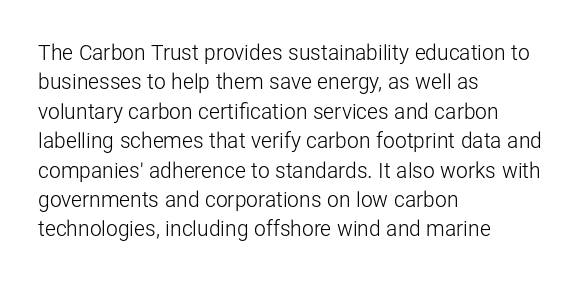
A clean baseline with only descenders dipping below it. If you drew a line through each stem, it would be perfectly vertical. Honestly, the row spacing looks completely unremarkable. Is this a heavy cut? Hardly; it is regular or lighter.
